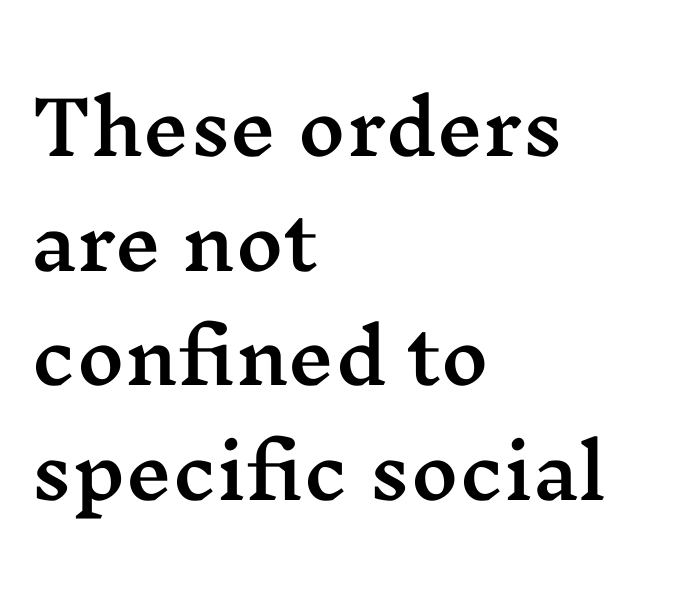
Q: Is the text italic (slanted)? A: No, it is upright.
Q: Is the typeface a serif or a sans-serif typeface? A: Serif.
Q: Is the text underlined? A: No.
Q: How is the paragraph aligned? A: Left-aligned.
Q: Is the spacing between letters normal or unusually wide? A: Normal.
Q: Is the spacing between lines tight, normal or loose? A: Normal.
Q: Width (condensed, normal, or wide)? A: Wide.
Q: Stroke contrast? A: Medium.
Q: x-height? A: Medium.
Q: Monospaced? A: No.
